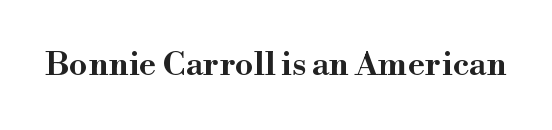
The image shows 33 px wide serif type, upright; set normal letter spacing, not underlined; high stroke contrast and a small x-height.
